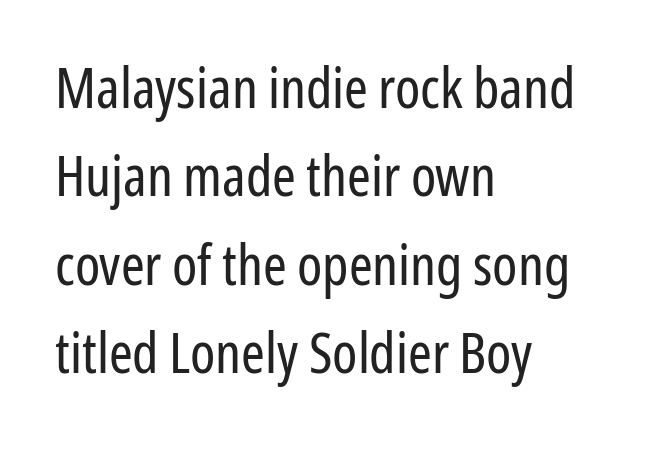
The characters are drawn with everyday or finer stroke widths. The gaps between neighbouring characters are ordinary and unremarkable. Quick note: not italic, upright. Here the designer chose a conventional face with non-uniform glyph widths. Bare-footed words on every line.
